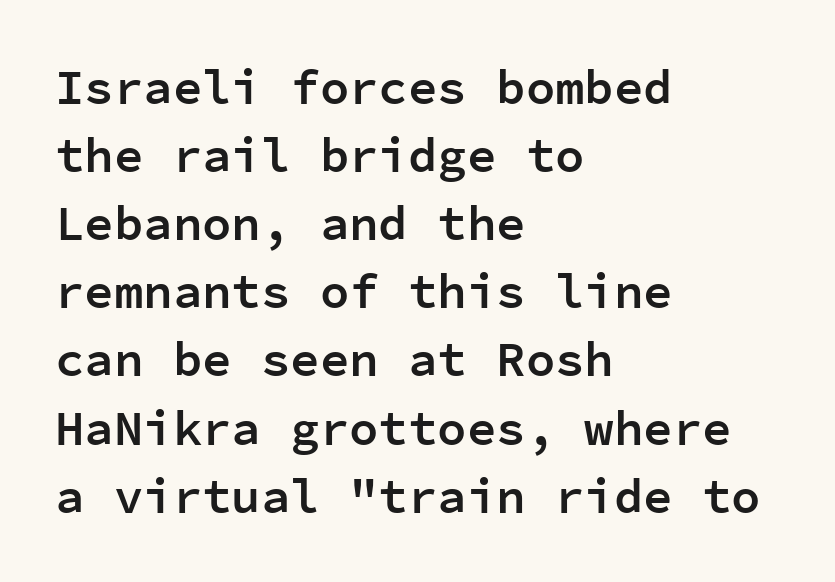
The image shows 49 px semibold sans-serif type, upright, monospaced; set left-aligned, normal line spacing (1.39x), normal letter spacing, not underlined; low stroke contrast and a medium x-height.
